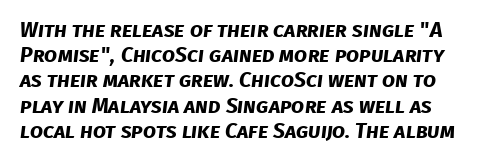
Q: Is the text bold? A: Yes.
Q: Is the text underlined? A: No.
Q: Is the spacing between letters normal or unusually wide? A: Normal.
